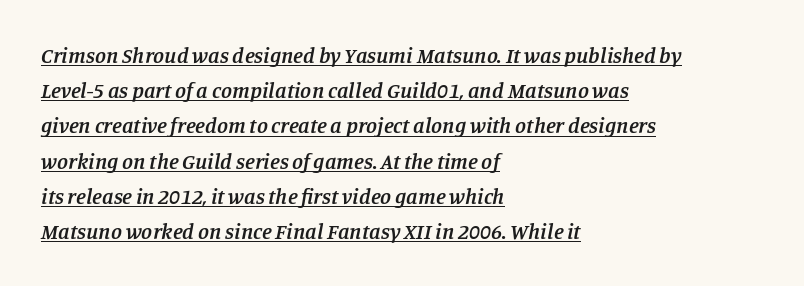
The image shows 22 px text type, italic (leaning right); set left-aligned, normal line spacing (1.6x), normal letter spacing, underlined.
